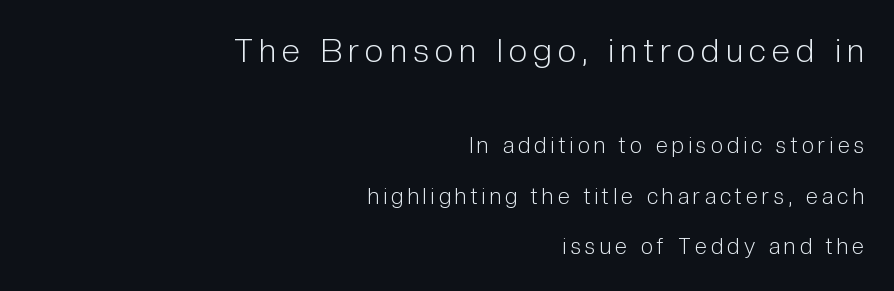
Clear beneath every line of the passage. Which margin do the lines hug? The right one — the left edge is uneven. Posture: vertical. The face used here is proportionally spaced, like ordinary book or web type. How would I describe the line gaps? Wide and relaxed.
